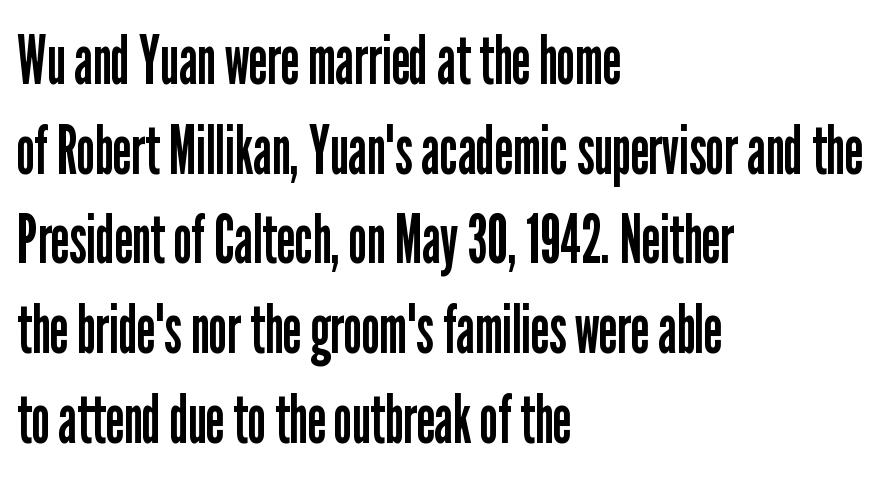
{"serif": "no", "italic": "no", "bold": "no", "weight": "regular", "width": "condensed", "stroke_contrast": "low", "x_height": "medium", "monospaced": "no", "underline": "no", "align": "left", "line_spacing": "normal", "line_spacing_ratio": 1.3, "letter_spacing": "normal", "letter_spacing_em": 0.0, "glyph_px": 69}
